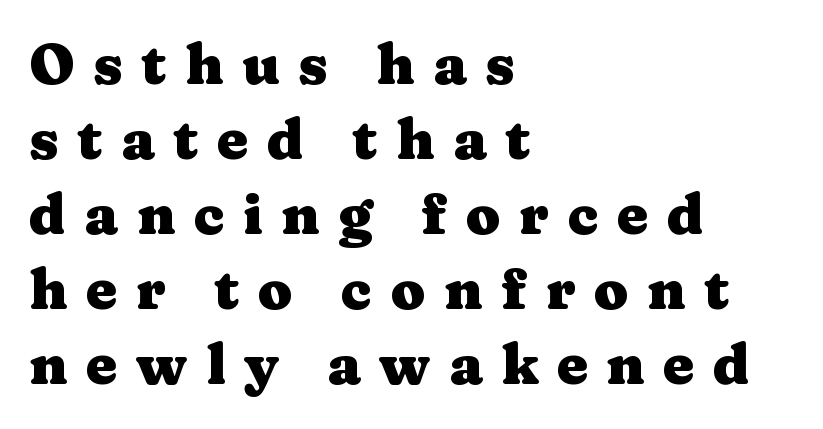
Q: Is the text bold? A: Yes.
Q: Is the text italic (slanted)? A: No, it is upright.
Q: Is the typeface a serif or a sans-serif typeface? A: Serif.
Q: Is the text underlined? A: No.
Q: How is the paragraph aligned? A: Left-aligned.
Q: Is the spacing between letters normal or unusually wide? A: Unusually wide.
Q: Is the spacing between lines tight, normal or loose? A: Normal.
Q: Width (condensed, normal, or wide)? A: Wide.
Q: Stroke contrast? A: Medium.
Q: x-height? A: Medium.
Q: Monospaced? A: No.
